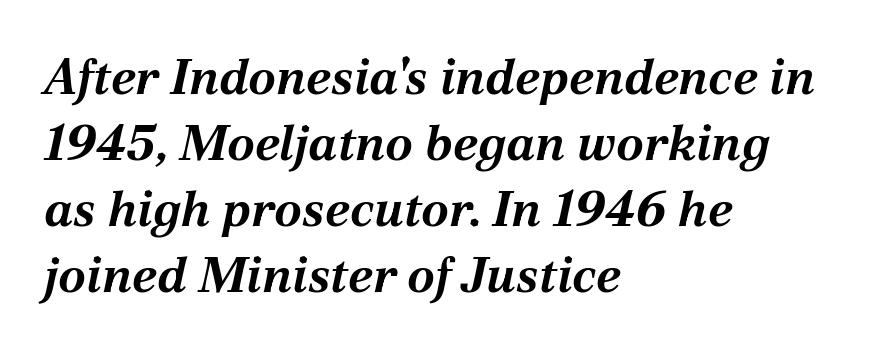
The image shows 50 px bold type, italic (leaning right); set left-aligned, normal line spacing (1.32x), normal letter spacing, not underlined; medium stroke contrast and a medium x-height.
